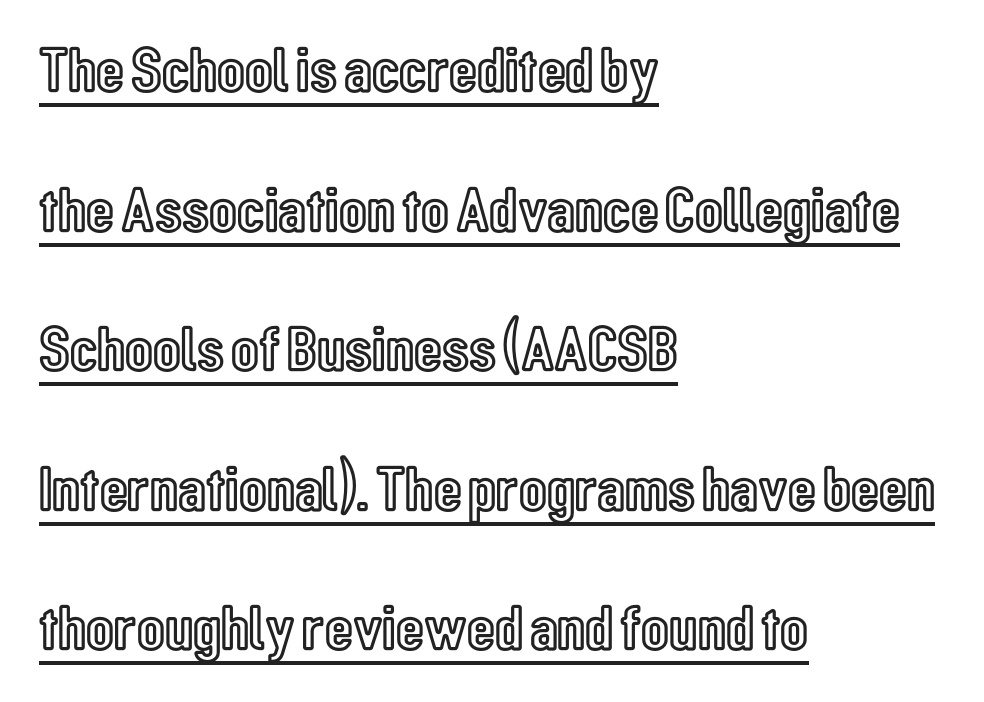
Q: Is the text italic (slanted)? A: No, it is upright.
Q: Is the text underlined? A: Yes.
Q: How is the paragraph aligned? A: Left-aligned.
Q: Is the spacing between letters normal or unusually wide? A: Normal.
Q: Is the spacing between lines tight, normal or loose? A: Loose.
Q: Width (condensed, normal, or wide)? A: Condensed.
Q: x-height? A: Medium.
Q: Monospaced? A: No.
